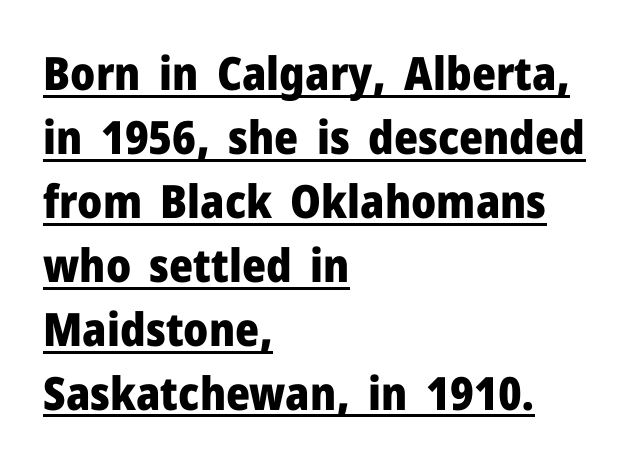
The image shows 46 px heavy sans-serif type, upright; set left-aligned, normal line spacing (1.39x), normal letter spacing, underlined; low stroke contrast and a medium x-height.
